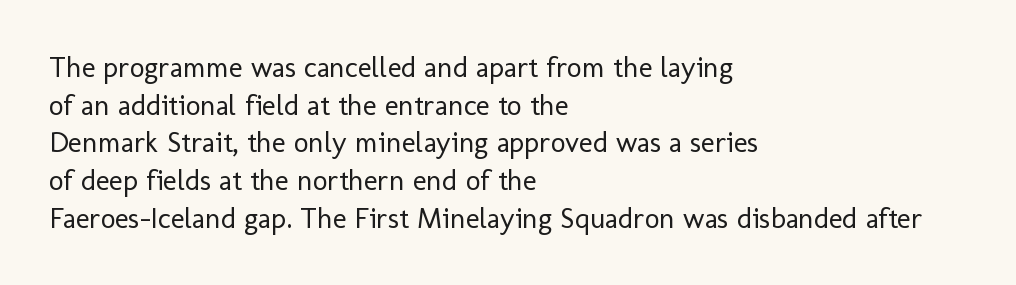
{"serif": "no", "italic": "no", "bold": "no", "weight": "regular", "width": "normal", "stroke_contrast": "low", "x_height": "medium", "monospaced": "no", "underline": "no", "align": "left", "line_spacing": "normal", "line_spacing_ratio": 1.3, "letter_spacing": "normal", "letter_spacing_em": 0.0, "glyph_px": 29}
